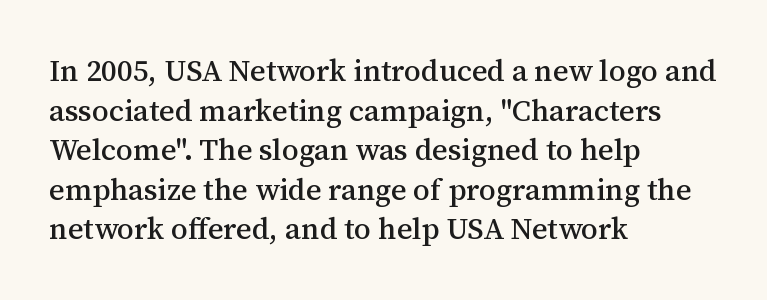
Clear beneath every line of the passage. These lines are rendered in a variable-pitch font. Unlike italic type, these characters show no tilt at all. The designer left line spacing at the default.
